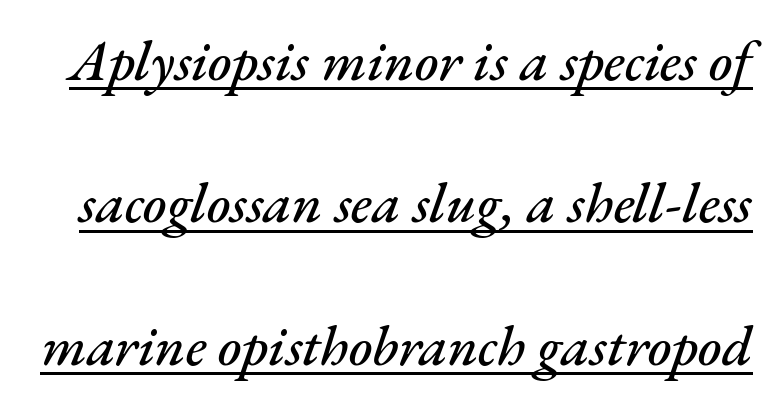
Designer's note — italics engaged. Like a heading marked for emphasis, these lines bear an underscore. Line spacing here is loose. The passage shown is typed in a proportional face where columns would drift.
